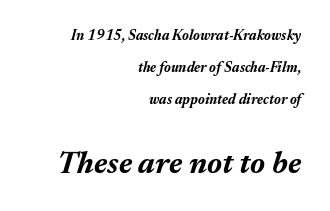
If you squint, the bottom block still reads clearly — it's the larger of the two. The face used here is proportionally spaced, like ordinary book or web type. Underlining? Definitely not there. Is the type bold? Yes — the strokes are clearly thick and heavy. Between one letter and the next there's only the usual sliver of space. Leading: increased.
